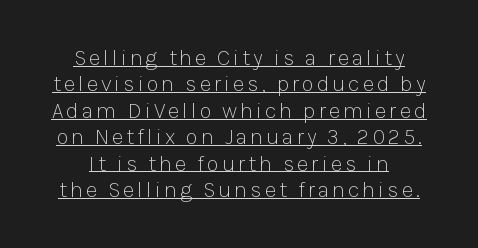
{"italic": "no", "bold": "no", "underline": "yes", "align": "center", "line_spacing_ratio": 1.2, "glyph_px": 22}
